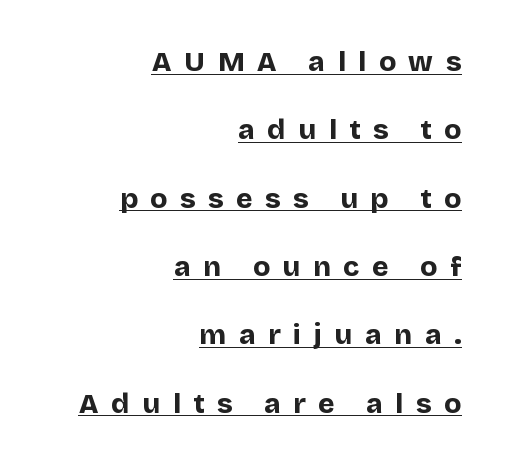
The image shows 28 px bold sans-serif type, upright; set right-aligned, loose line spacing (2.44x), unusually wide letter spacing (+0.45 em), underlined; low stroke contrast and a large x-height.
